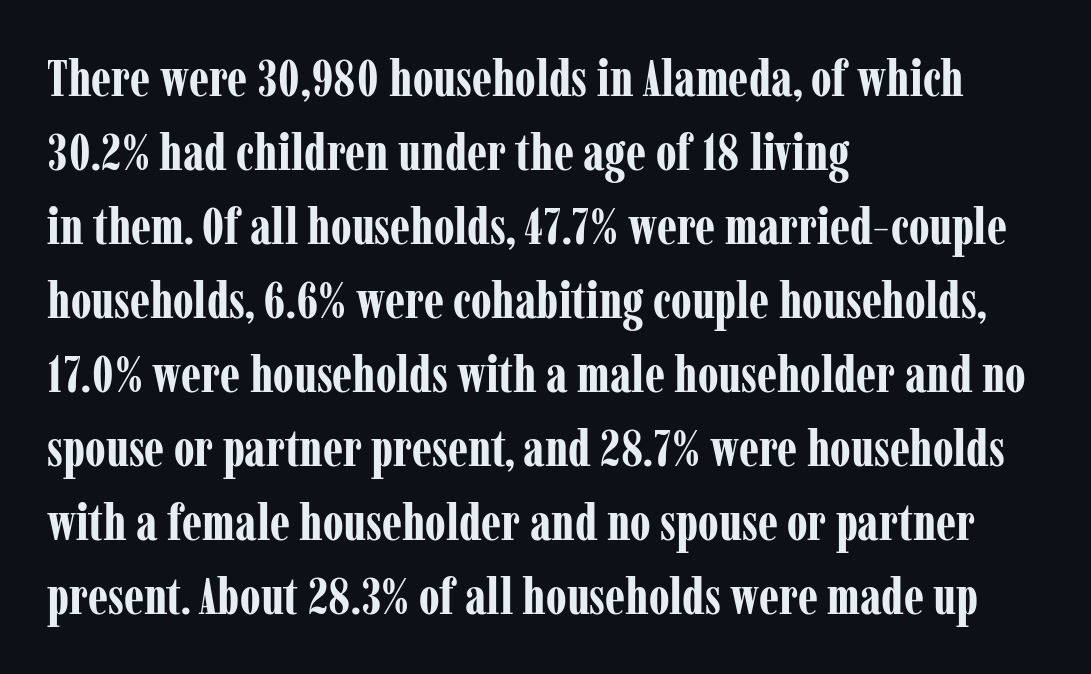
{"serif": "yes", "italic": "no", "bold": "yes", "weight": "bold", "width": "condensed", "stroke_contrast": "low", "x_height": "medium", "monospaced": "no", "underline": "no", "align": "left", "line_spacing": "normal", "line_spacing_ratio": 1.45, "letter_spacing": "normal", "letter_spacing_em": 0.0, "glyph_px": 51}
